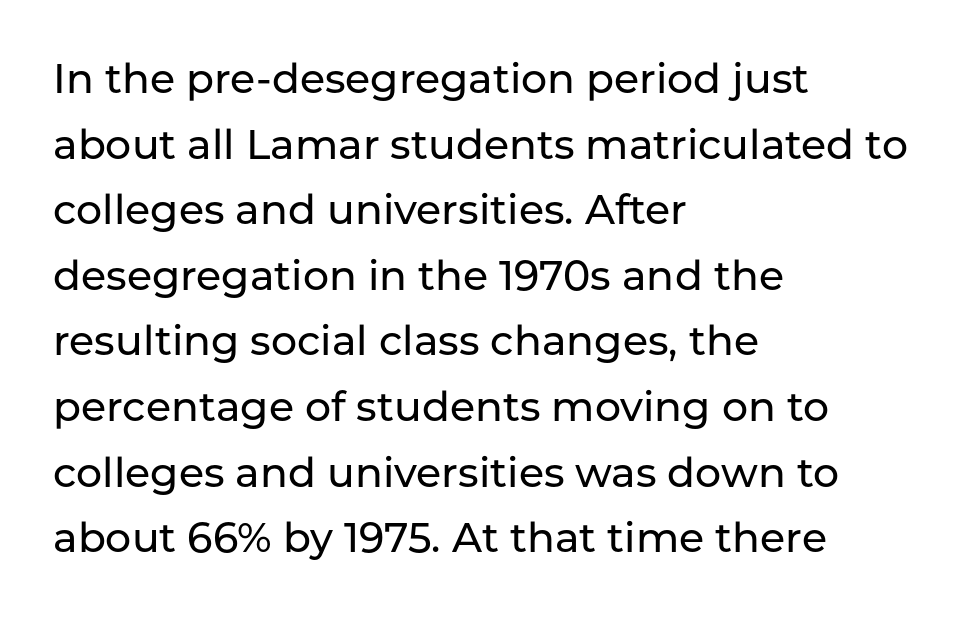
{"serif": "no", "italic": "no", "width": "normal", "stroke_contrast": "low", "x_height": "medium", "monospaced": "no", "underline": "no", "align": "left", "line_spacing": "normal", "line_spacing_ratio": 1.6, "letter_spacing": "normal", "letter_spacing_em": 0.0, "glyph_px": 41}
